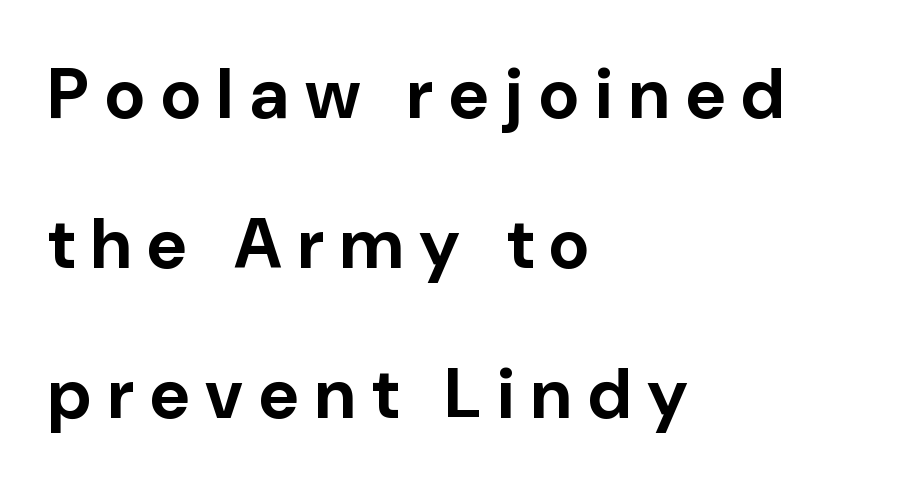
You can tell from the bare stems that sans-serif type was used. This sample uses an upright cut, with every glyph sitting square on the baseline. The letters advance in unequal steps, a hallmark of proportional type. Where is the straight margin? On the left.
